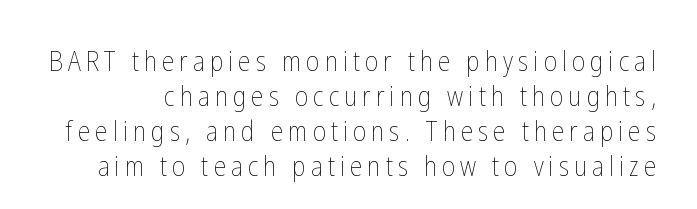
The gap between lines stays unmarked. Nope, not italic — everything's standing straight. A typesetter would call this proportional, since set widths differ per character. A typesetter would call this leading conventional body-copy spacing.
